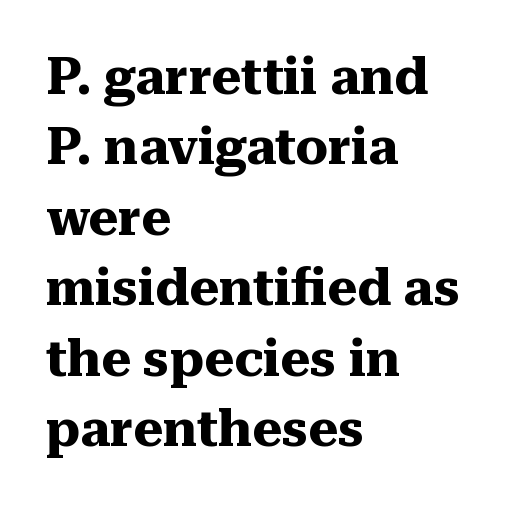
Q: Is the text bold? A: Yes.
Q: Is the text italic (slanted)? A: No, it is upright.
Q: Is the typeface a serif or a sans-serif typeface? A: Serif.
Q: Is the text underlined? A: No.
Q: How is the paragraph aligned? A: Left-aligned.
Q: Is the spacing between letters normal or unusually wide? A: Normal.
Q: Is the spacing between lines tight, normal or loose? A: Normal.
Q: Width (condensed, normal, or wide)? A: Normal.
Q: Stroke contrast? A: Medium.
Q: x-height? A: Medium.
Q: Monospaced? A: No.
